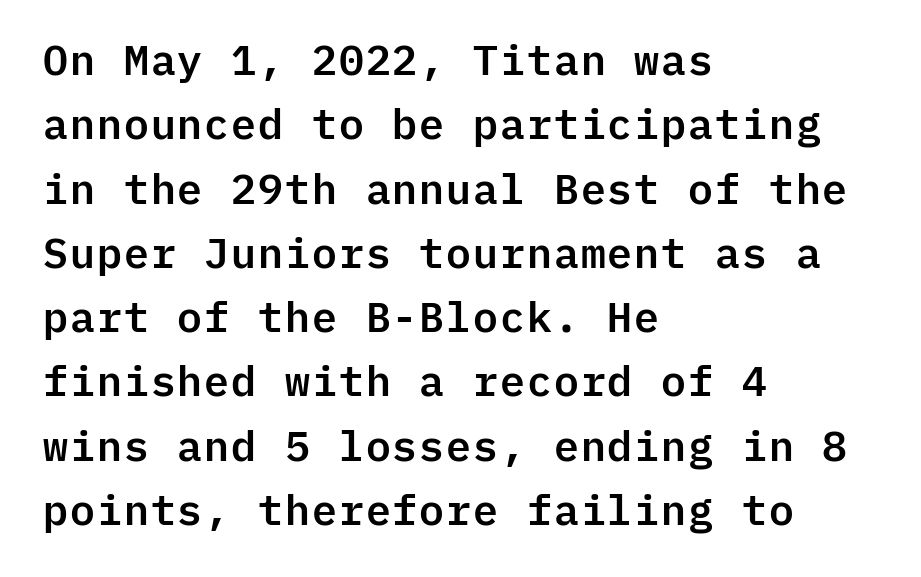
Q: Is the text italic (slanted)? A: No, it is upright.
Q: Is the typeface a serif or a sans-serif typeface? A: Sans-serif.
Q: Is the text underlined? A: No.
Q: How is the paragraph aligned? A: Left-aligned.
Q: Is the spacing between letters normal or unusually wide? A: Normal.
Q: Is the spacing between lines tight, normal or loose? A: Normal.
Q: Width (condensed, normal, or wide)? A: Normal.
Q: Stroke contrast? A: Low.
Q: x-height? A: Medium.
Q: Monospaced? A: Yes.
